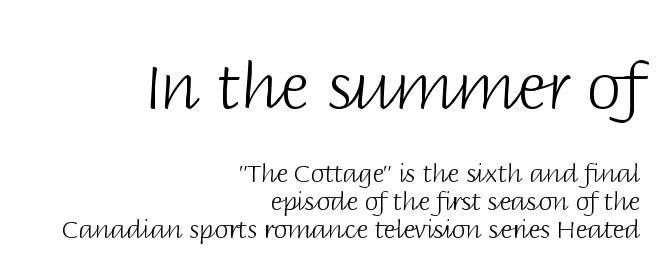
The image shows 63 px light sans-serif type, upright; set right-aligned, tight line spacing (1.11x), normal letter spacing, not underlined; the first (top) block is 2.52x larger; low stroke contrast and a large x-height.
